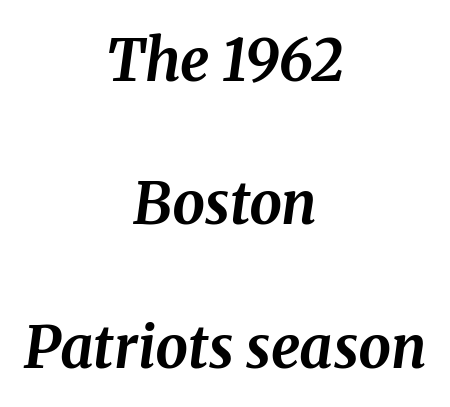
The image shows 58 px bold serif type, italic (leaning right); set centered, loose line spacing (2.47x), normal letter spacing, not underlined; medium stroke contrast and a medium x-height.
